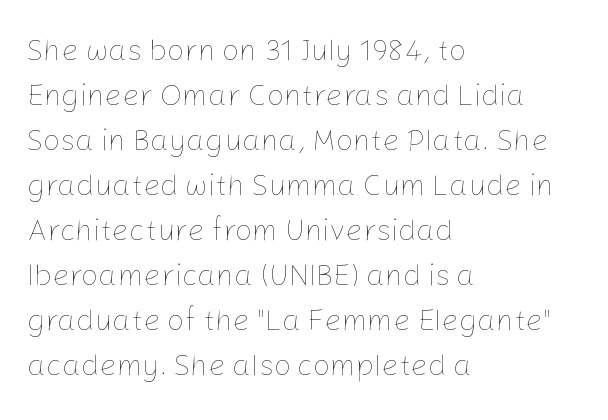
Q: Is the text bold? A: No.
Q: Is the text italic (slanted)? A: No, it is upright.
Q: Is the text underlined? A: No.
Q: How is the paragraph aligned? A: Left-aligned.
Q: Is the spacing between letters normal or unusually wide? A: Normal.
Q: Is the spacing between lines tight, normal or loose? A: Normal.
Q: Width (condensed, normal, or wide)? A: Normal.
Q: Stroke contrast? A: Low.
Q: x-height? A: Medium.
Q: Monospaced? A: No.
